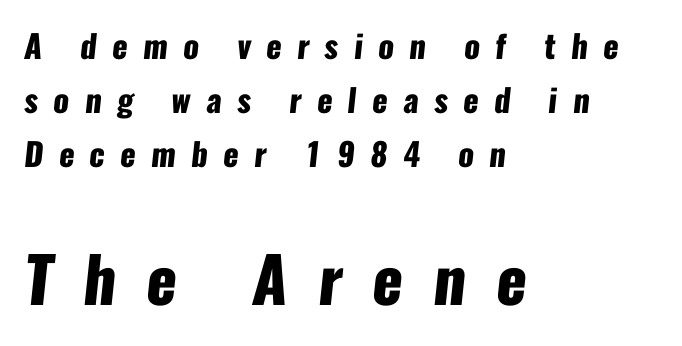
Bare-footed words on every line. Horizontal bands of white between lines are of average thickness. These lines are composed in type without serifs. Heavy, bold letterforms. Caption: multi-line text, flush left, ragged right. Think of a printed novel: that variable character pitch is what you see here.
